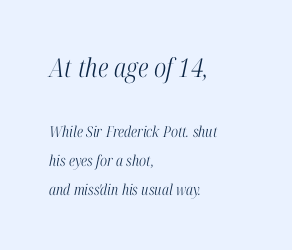
Q: Is the text bold? A: No.
Q: Is the text italic (slanted)? A: Yes, it leans right by about 12 degrees.
Q: Is the text underlined? A: No.
Q: How is the paragraph aligned? A: Left-aligned.
Q: Is the spacing between letters normal or unusually wide? A: Normal.
Q: Is the spacing between lines tight, normal or loose? A: Loose.
Q: Which block of text is set in a larger size, the first (top) or the second (bottom)? A: The first (top) one.
